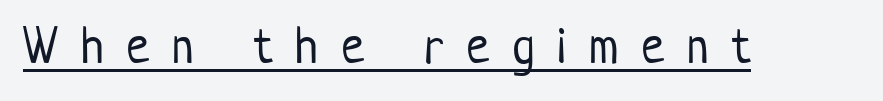
{"serif": "no", "italic": "no", "bold": "no", "weight": "light", "width": "condensed", "stroke_contrast": "low", "x_height": "medium", "monospaced": "no", "underline": "yes", "letter_spacing": "wide", "letter_spacing_em": 0.44, "glyph_px": 52}
